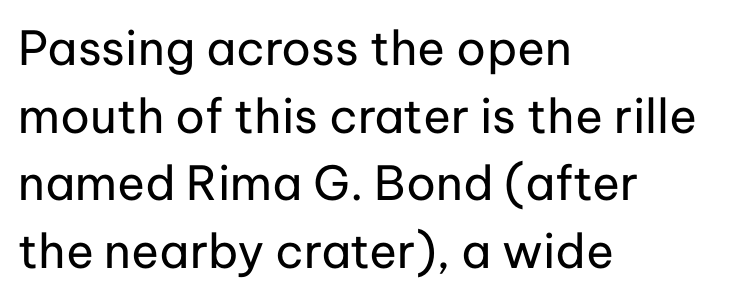
Counters stay open thanks to moderate or lighter strokes. Where is the straight margin? On the left. Descenders are the only things crossing below the line. The passage shown is typeset with a sans-serif family. A typesetter would call this zero additional tracking.
